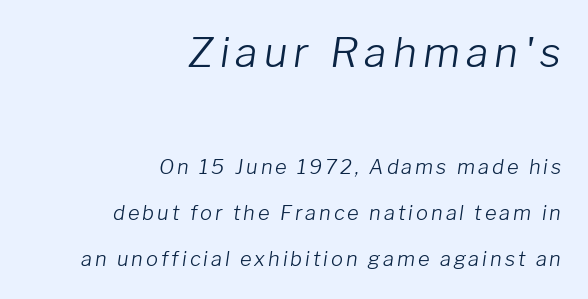
{"italic": "yes", "lean": "right", "slant_degrees": 8, "bold": "no", "weight": "light", "width": "normal", "stroke_contrast": "low", "x_height": "medium", "monospaced": "no", "underline": "no", "align": "right", "line_spacing": "loose", "line_spacing_ratio": 2.3, "larger_block": "first", "size_ratio": 2.05, "glyph_px": 41}
